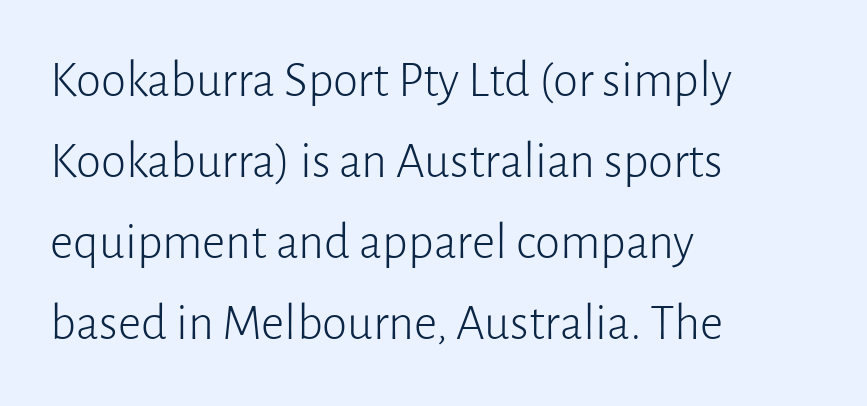
{"serif": "no", "italic": "no", "bold": "no", "weight": "light", "width": "normal", "stroke_contrast": "low", "x_height": "medium", "monospaced": "no", "underline": "no", "align": "left", "line_spacing": "normal", "line_spacing_ratio": 1.59, "letter_spacing": "normal", "letter_spacing_em": 0.0, "glyph_px": 51}
